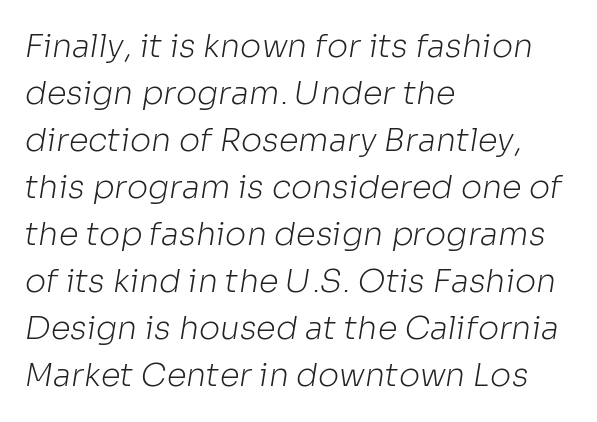
Characters follow at the spacing the type designer built in. The glyphs are unaccompanied by any horizontal stroke below them. The letters advance in unequal steps, a hallmark of proportional type. Each new line begins a customary step beneath the previous one.
